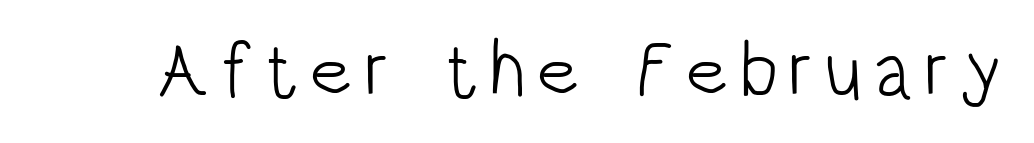
{"serif": "no", "italic": "no", "bold": "no", "weight": "light", "width": "condensed", "stroke_contrast": "low", "x_height": "large", "monospaced": "no", "underline": "no", "glyph_px": 78}
